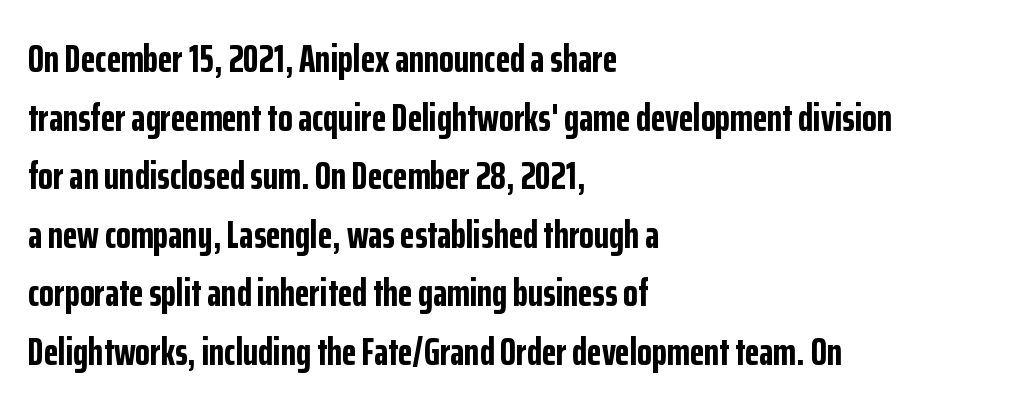
The image shows 38 px bold, condensed sans-serif type, upright; set left-aligned, normal line spacing (1.54x), normal letter spacing, not underlined; low stroke contrast and a medium x-height.
